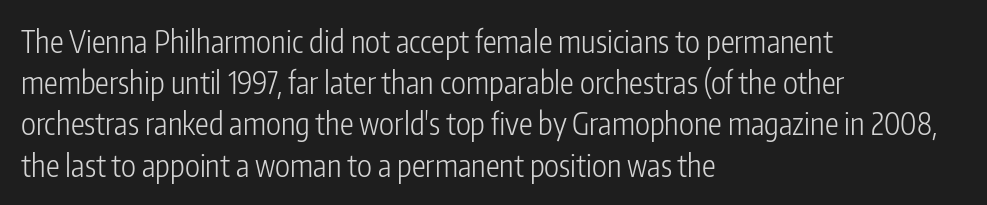
Q: Is the text bold? A: No.
Q: Is the text italic (slanted)? A: No, it is upright.
Q: Is the typeface a serif or a sans-serif typeface? A: Sans-serif.
Q: Is the text underlined? A: No.
Q: How is the paragraph aligned? A: Left-aligned.
Q: Is the spacing between letters normal or unusually wide? A: Normal.
Q: Is the spacing between lines tight, normal or loose? A: Normal.
Q: Width (condensed, normal, or wide)? A: Condensed.
Q: Stroke contrast? A: Low.
Q: x-height? A: Medium.
Q: Monospaced? A: No.
